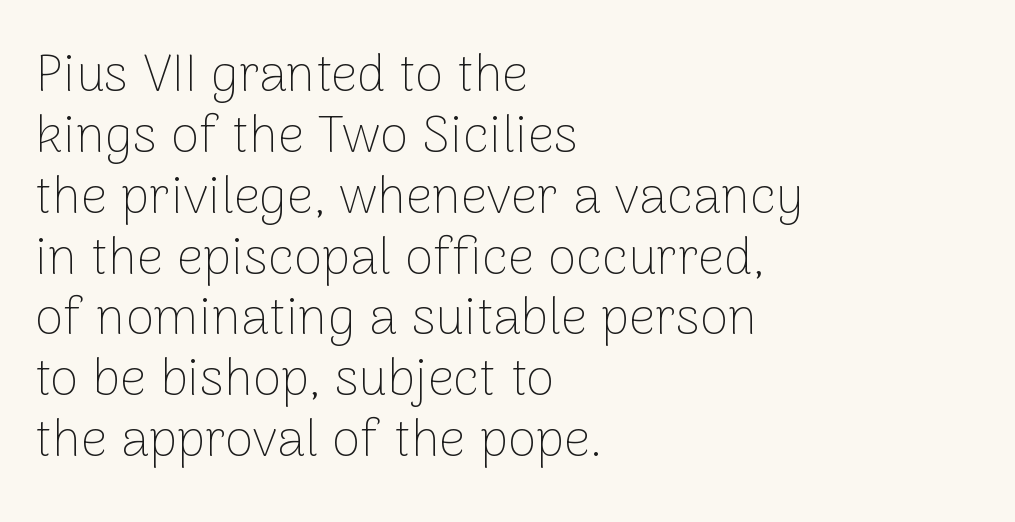
{"serif": "no", "italic": "no", "bold": "no", "weight": "thin", "width": "normal", "stroke_contrast": "low", "x_height": "medium", "monospaced": "no", "underline": "no", "align": "left", "line_spacing_ratio": 1.17, "letter_spacing": "normal", "letter_spacing_em": 0.0, "glyph_px": 52}
